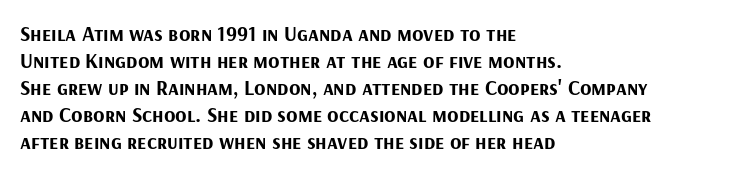
Which margin do the lines hug? The left one — the right edge is uneven. The foot of each line stays bare and open. Strokes here are thick enough to call this a true bold. Does the lettering tilt? It doesn't — this is upright. You could call the tracking neutral — neither tight nor loose. Interline gaps are of average width in this sample.
